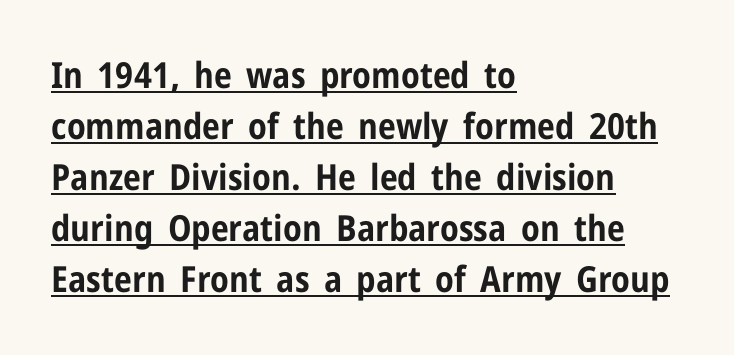
Students, note that the glyphs here touch the page at normal intervals. No feet cap the strokes, marking this as sans-serif type. The ragged edge is on the right, which tells us the setting is flush left. Every letter is thick-stroked: bold, no question.
